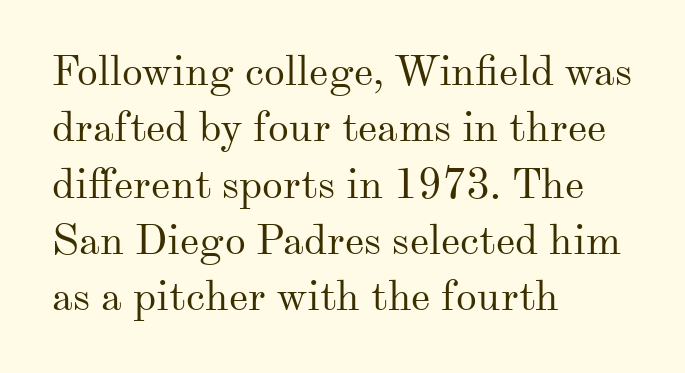
{"serif": "yes", "italic": "no", "bold": "no", "weight": "regular", "width": "normal", "stroke_contrast": "medium", "x_height": "small", "monospaced": "no", "underline": "no", "align": "left", "line_spacing": "normal", "line_spacing_ratio": 1.34, "letter_spacing": "normal", "letter_spacing_em": 0.0, "glyph_px": 42}
